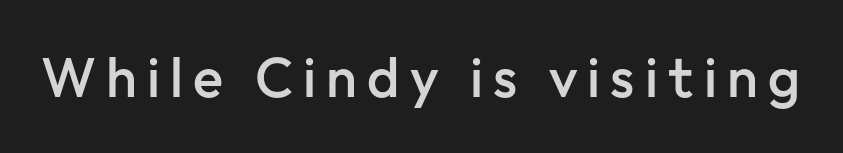
{"serif": "no", "italic": "no", "bold": "semi", "weight": "semibold", "width": "normal", "stroke_contrast": "low", "x_height": "medium", "monospaced": "no", "underline": "no", "glyph_px": 56}
